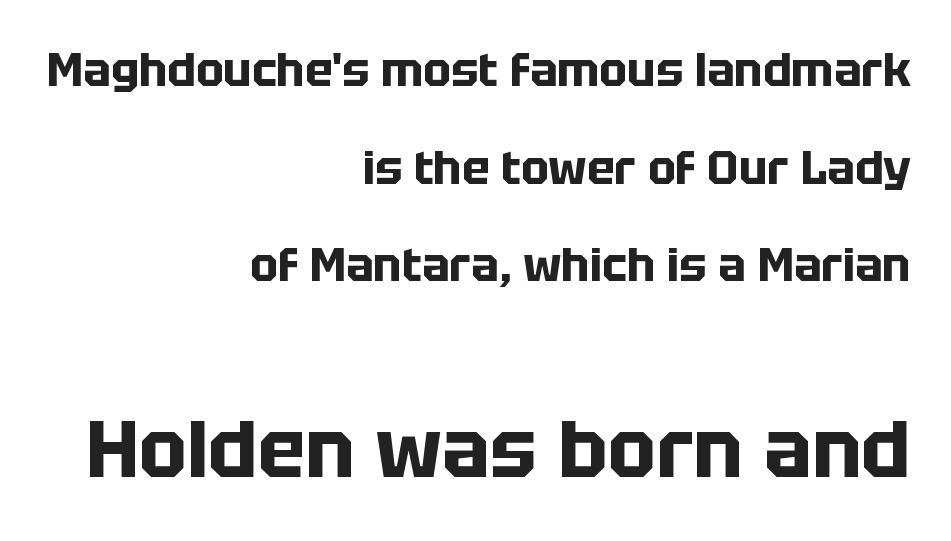
{"serif": "no", "italic": "no", "bold": "yes", "weight": "bold", "width": "normal", "stroke_contrast": "low", "x_height": "large", "monospaced": "no", "underline": "no", "align": "right", "line_spacing": "loose", "line_spacing_ratio": 2.12, "letter_spacing": "normal", "letter_spacing_em": 0.0, "larger_block": "second", "size_ratio": 1.74, "glyph_px": 80}
